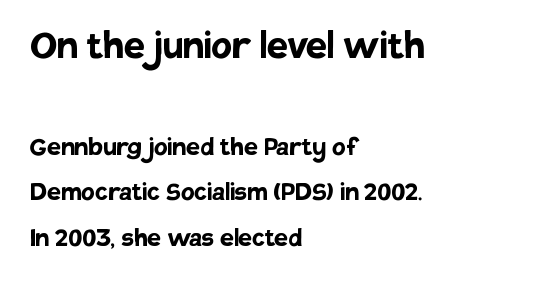
Tracking value appears to be zero — textbook default spacing. The axis of the letterforms is exactly vertical. Regular leading. The rendering uses natural spacing where letterforms have individual widths. Grotesque or geometric, the face here clearly has no serifs. Leftover space on each line is placed entirely after the last word.
